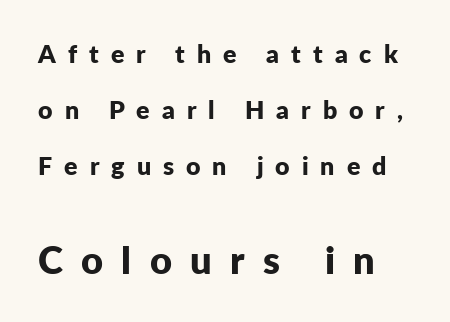
{"serif": "no", "italic": "no", "bold": "yes", "weight": "bold", "width": "normal", "stroke_contrast": "low", "x_height": "medium", "monospaced": "no", "underline": "no", "line_spacing": "loose", "line_spacing_ratio": 2.24, "letter_spacing": "wide", "letter_spacing_em": 0.48, "larger_block": "second", "size_ratio": 1.52, "glyph_px": 38}
